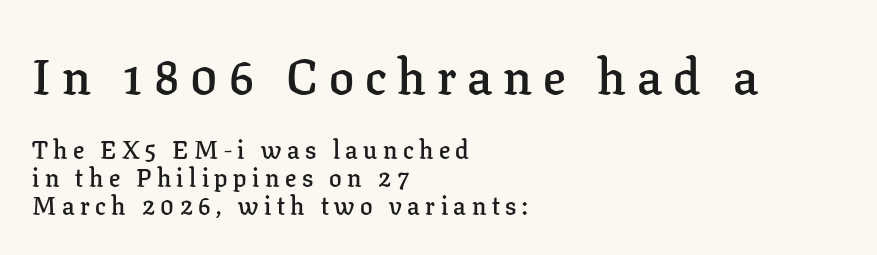
Compared with typical body copy, the letter spacing here is much looser. Character size in the leading block exceeds that of the trailing block. Is this a fixed-width face? No — the glyphs have proportional, varying widths. Leftover space on each line is placed entirely after the last word. Rule under the text: the space is simply empty.
